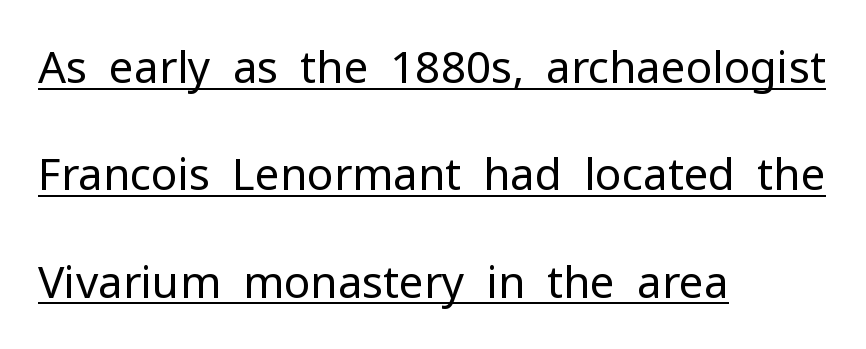
The image shows 44 px regular-weight sans-serif type, upright; set left-aligned, loose line spacing (2.44x), normal letter spacing, underlined; low stroke contrast and a medium x-height.
